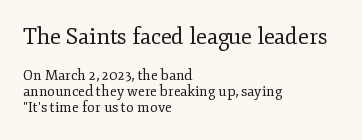
{"italic": "no", "bold": "no", "underline": "no", "align": "left", "line_spacing": "tight", "line_spacing_ratio": 1.14, "letter_spacing": "normal", "letter_spacing_em": 0.0, "larger_block": "first", "size_ratio": 1.57, "glyph_px": 22}
